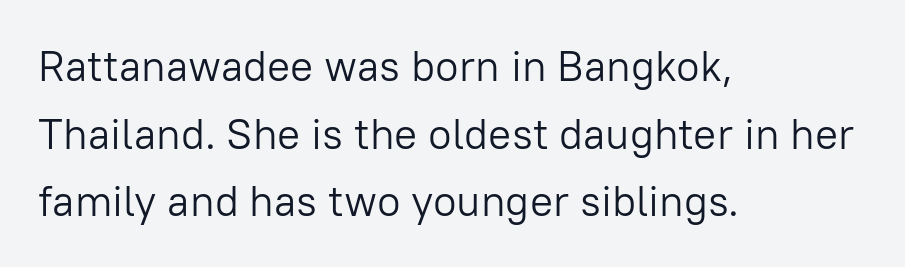
Q: Is the text bold? A: No.
Q: Is the text italic (slanted)? A: No, it is upright.
Q: Is the typeface a serif or a sans-serif typeface? A: Sans-serif.
Q: Is the text underlined? A: No.
Q: How is the paragraph aligned? A: Left-aligned.
Q: Is the spacing between letters normal or unusually wide? A: Normal.
Q: Is the spacing between lines tight, normal or loose? A: Normal.
Q: Width (condensed, normal, or wide)? A: Normal.
Q: Stroke contrast? A: Low.
Q: x-height? A: Medium.
Q: Monospaced? A: No.
